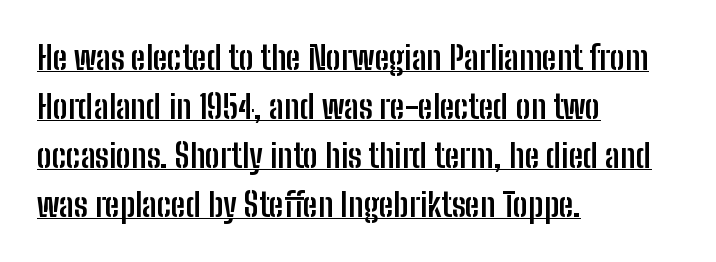
The image shows 33 px semibold, condensed sans-serif type, upright; set left-aligned, normal line spacing (1.48x), normal letter spacing, underlined; low stroke contrast and a medium x-height.
